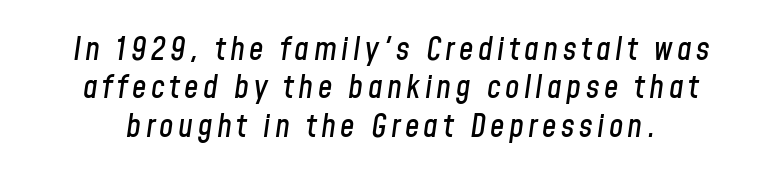
{"italic": "yes", "lean": "right", "slant_degrees": 8, "width": "condensed", "stroke_contrast": "low", "x_height": "medium", "monospaced": "no", "underline": "no", "align": "center", "line_spacing_ratio": 1.2, "glyph_px": 32}
